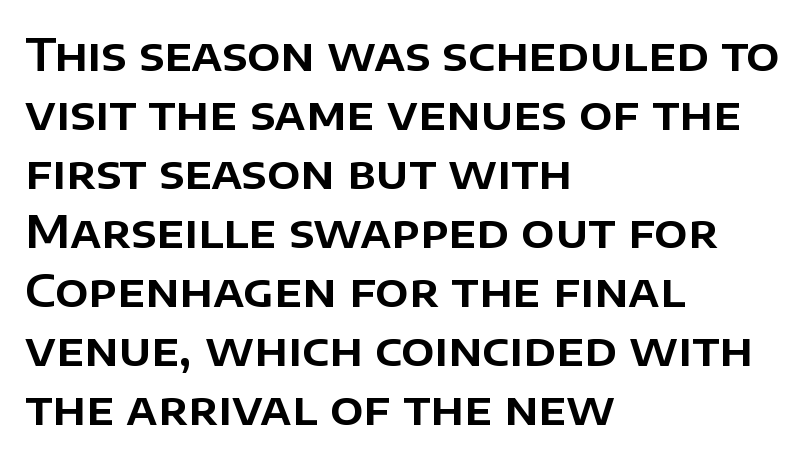
How would I describe the line gaps? Plain and ordinary. Varying glyph widths throughout — classic text-font behaviour. This sample is left-justified, so line endings fall wherever the words run out. You could call the tracking neutral — neither tight nor loose. No feet cap the strokes, marking this as sans-serif type.
